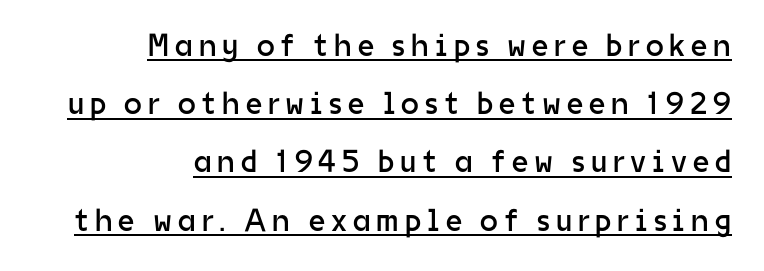
{"serif": "no", "italic": "no", "bold": "no", "weight": "regular", "width": "normal", "stroke_contrast": "low", "x_height": "medium", "monospaced": "no", "underline": "yes", "align": "right", "line_spacing_ratio": 1.82, "glyph_px": 32}
